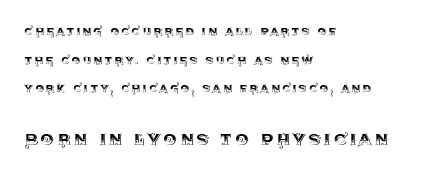
The image shows 21 px text type, upright; set left-aligned, loose line spacing (2.05x), not underlined; the second (bottom) block is 1.5x larger.
